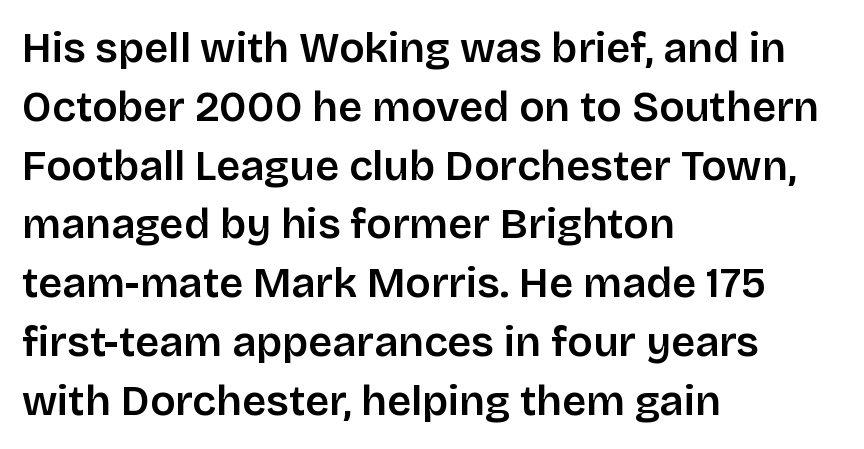
The foot of each line stays bare and open. Letter spacing: default. All the whitespace from short lines collects on the right. It's the straight-up-and-down kind of type.
